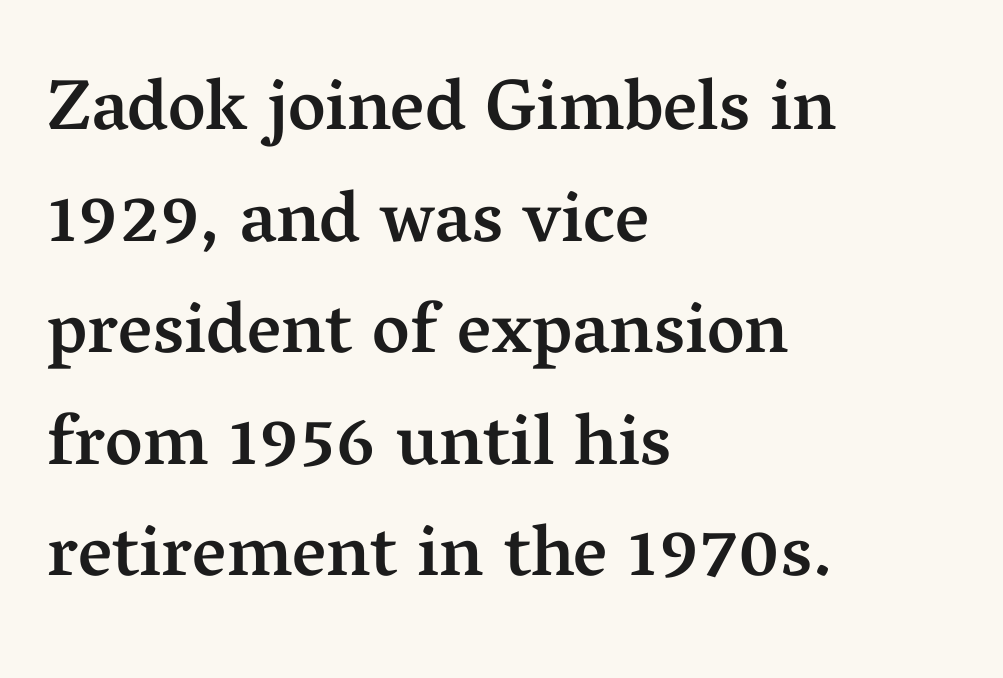
The image shows 72 px semibold serif type, upright; set left-aligned, normal line spacing (1.55x), normal letter spacing, not underlined; medium stroke contrast and a medium x-height.
